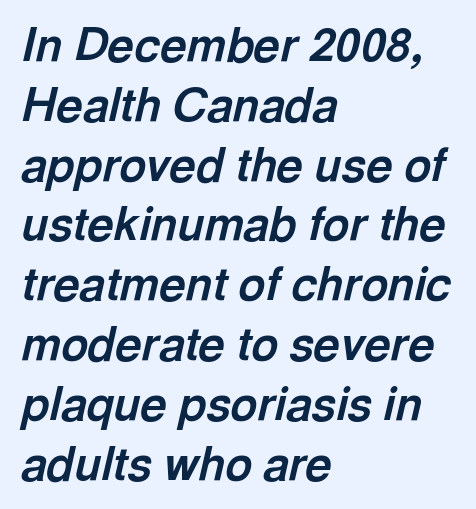
Q: Is the text bold? A: Yes.
Q: Is the text italic (slanted)? A: Yes, it leans right by about 13 degrees.
Q: Is the text underlined? A: No.
Q: How is the paragraph aligned? A: Left-aligned.
Q: Is the spacing between letters normal or unusually wide? A: Normal.
Q: Is the spacing between lines tight, normal or loose? A: Normal.
Q: Width (condensed, normal, or wide)? A: Normal.
Q: x-height? A: Medium.
Q: Monospaced? A: No.
